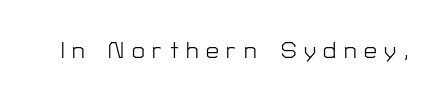
{"italic": "no", "bold": "no", "underline": "no", "letter_spacing": "wide", "letter_spacing_em": 0.33, "glyph_px": 23}
